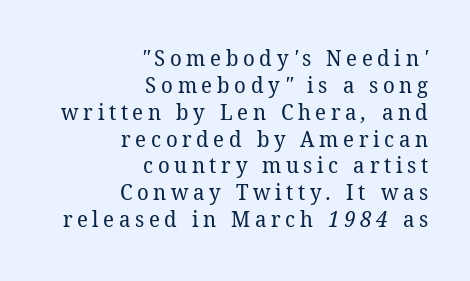
{"bold": "no", "underline": "no", "align": "right", "line_spacing_ratio": 1.22, "letter_spacing": "wide", "letter_spacing_em": 0.21, "glyph_px": 22}
